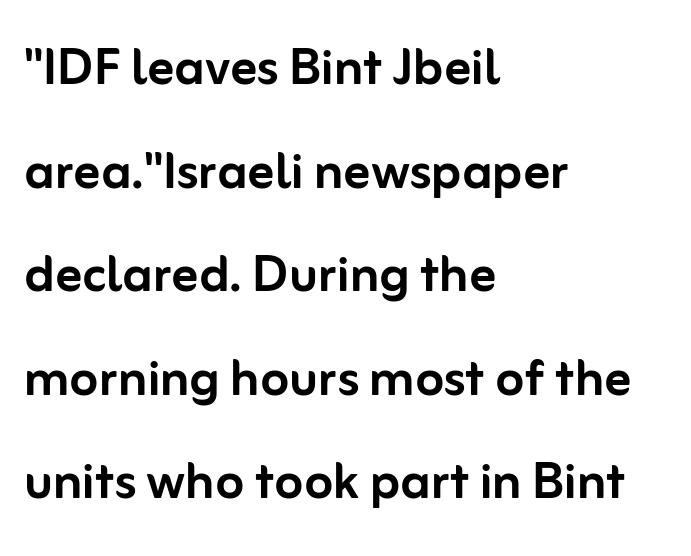
{"serif": "no", "italic": "no", "width": "normal", "stroke_contrast": "low", "x_height": "medium", "monospaced": "no", "underline": "no", "align": "left", "line_spacing": "normal", "line_spacing_ratio": 1.57, "letter_spacing": "normal", "letter_spacing_em": 0.0, "glyph_px": 66}
